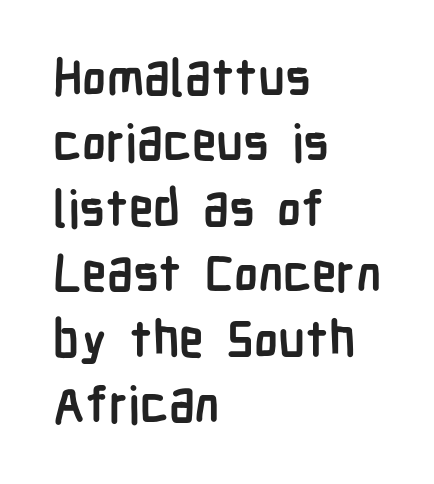
{"serif": "no", "italic": "no", "bold": "yes", "weight": "semibold", "width": "condensed", "stroke_contrast": "low", "x_height": "medium", "monospaced": "no", "underline": "no", "align": "left", "line_spacing": "normal", "line_spacing_ratio": 1.31, "letter_spacing": "normal", "letter_spacing_em": 0.0, "glyph_px": 50}
